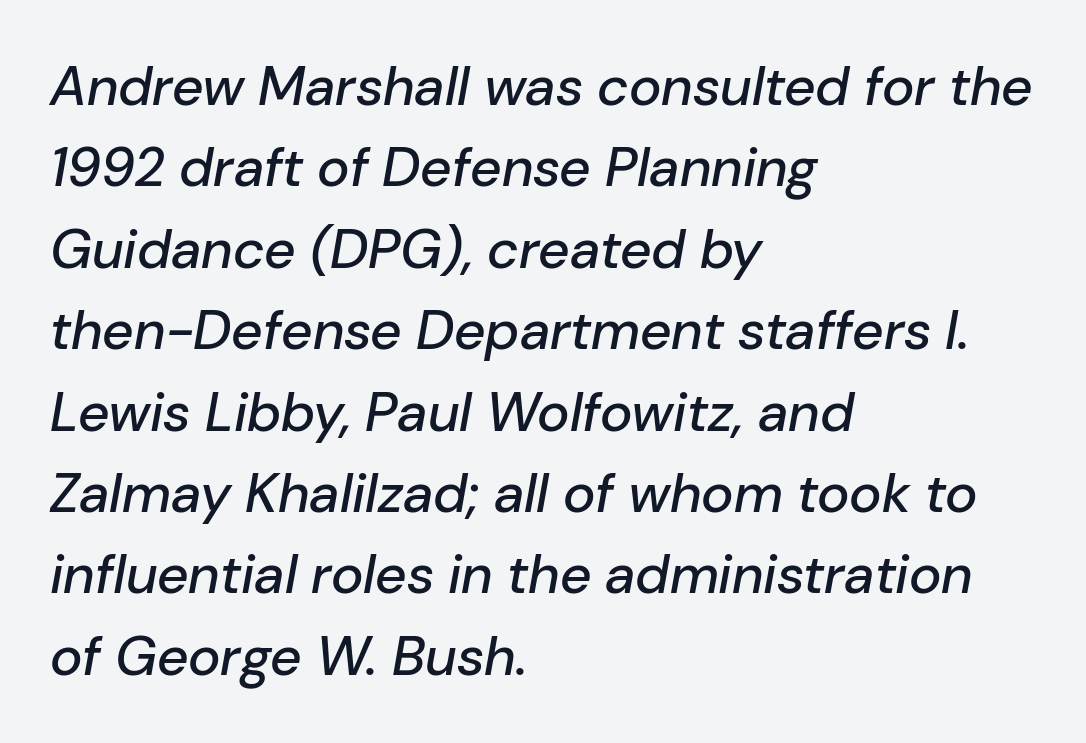
Spacing verdict: proportional, widths tailored to each character. The setting favours the left margin, as ordinary paragraphs usually do. Slanted lettering throughout. No extra tracking has been applied to these lines. Regular leading. The glyphs are unaccompanied by any horizontal stroke below them.
